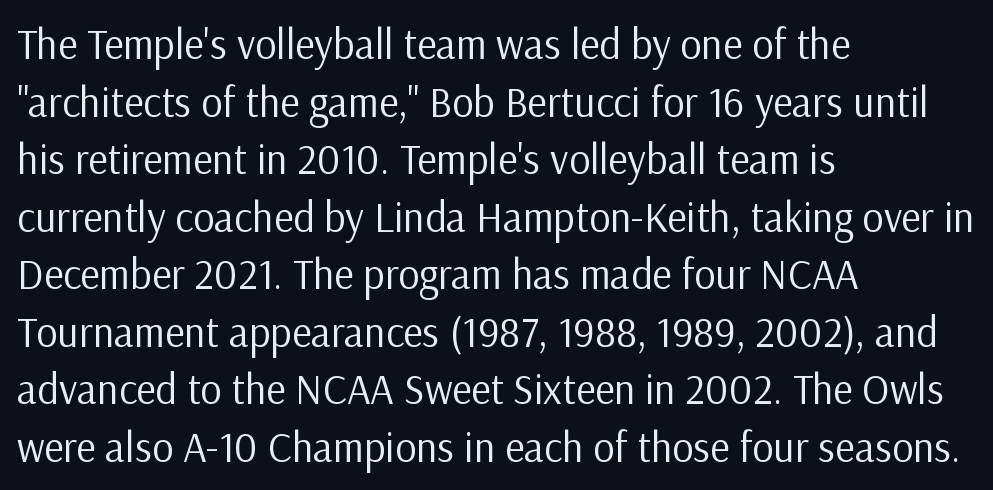
Q: Is the text bold? A: No.
Q: Is the text italic (slanted)? A: No, it is upright.
Q: Is the typeface a serif or a sans-serif typeface? A: Sans-serif.
Q: Is the text underlined? A: No.
Q: How is the paragraph aligned? A: Left-aligned.
Q: Is the spacing between letters normal or unusually wide? A: Normal.
Q: Is the spacing between lines tight, normal or loose? A: Normal.
Q: Width (condensed, normal, or wide)? A: Normal.
Q: Stroke contrast? A: Low.
Q: x-height? A: Medium.
Q: Monospaced? A: No.
